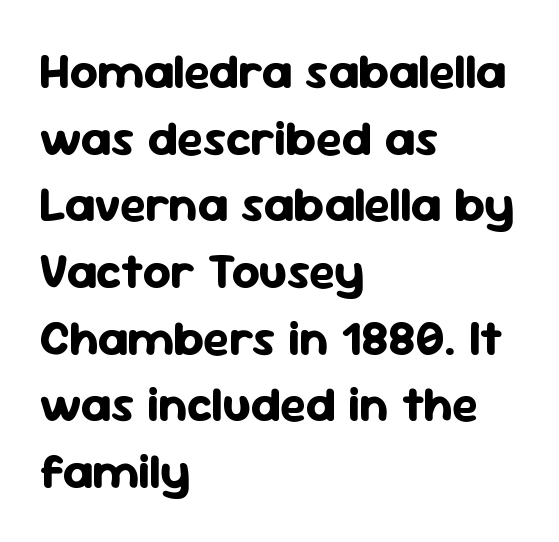
Each letter's strokes conclude bluntly, with no projecting serifs. Vertical spacing — default. Teacher's note: observe the even left margin — that is flush-left alignment. These words are printed bold, with thick strokes throughout.
